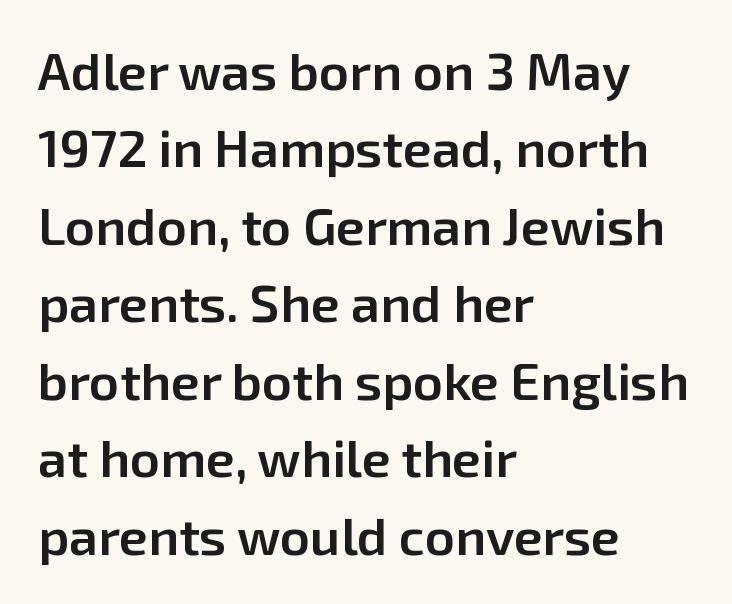
Q: Is the text bold? A: Semi-bold.
Q: Is the text italic (slanted)? A: No, it is upright.
Q: Is the typeface a serif or a sans-serif typeface? A: Sans-serif.
Q: Is the text underlined? A: No.
Q: How is the paragraph aligned? A: Left-aligned.
Q: Is the spacing between letters normal or unusually wide? A: Normal.
Q: Is the spacing between lines tight, normal or loose? A: Normal.
Q: Width (condensed, normal, or wide)? A: Normal.
Q: Stroke contrast? A: Low.
Q: x-height? A: Medium.
Q: Monospaced? A: No.
